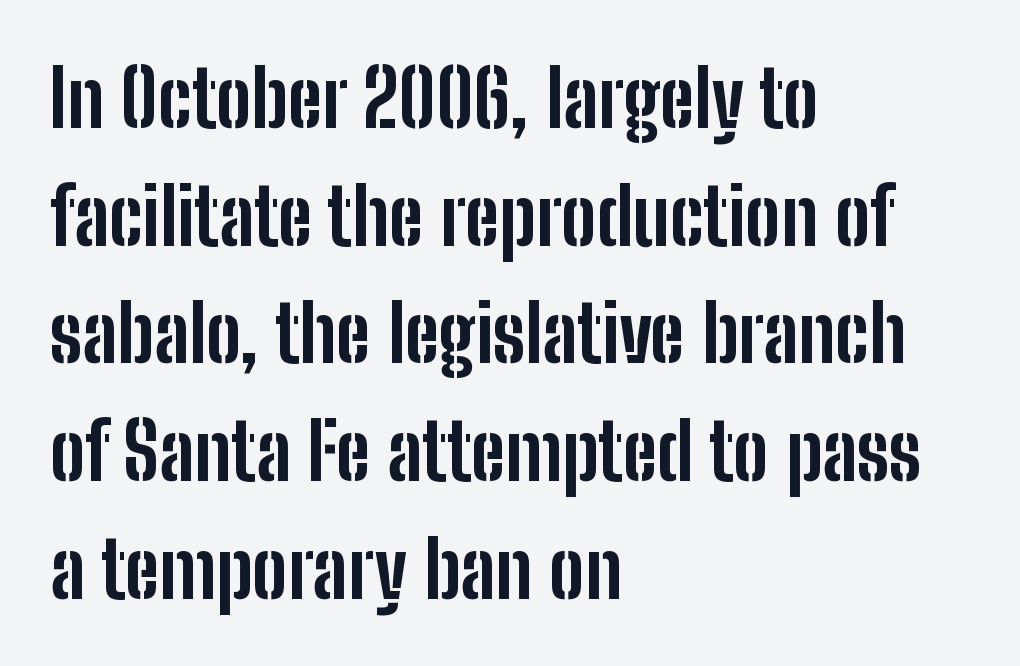
{"serif": "no", "italic": "no", "bold": "yes", "weight": "bold", "width": "condensed", "stroke_contrast": "low", "x_height": "medium", "monospaced": "no", "underline": "no", "align": "left", "line_spacing": "normal", "line_spacing_ratio": 1.49, "letter_spacing": "normal", "letter_spacing_em": 0.0, "glyph_px": 79}
